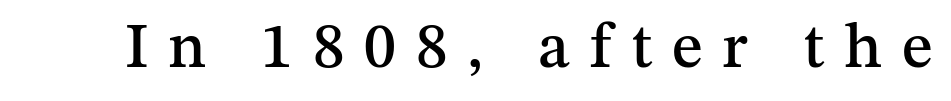
{"serif": "yes", "italic": "no", "width": "normal", "stroke_contrast": "medium", "x_height": "medium", "monospaced": "no", "underline": "no", "letter_spacing": "wide", "letter_spacing_em": 0.31, "glyph_px": 64}
